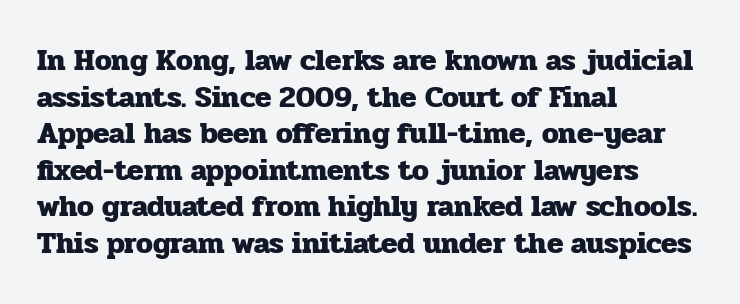
The image shows 30 px heavy serif type, upright; set left-aligned, line spacing 1.22x, normal letter spacing, not underlined; low stroke contrast and a medium x-height.
